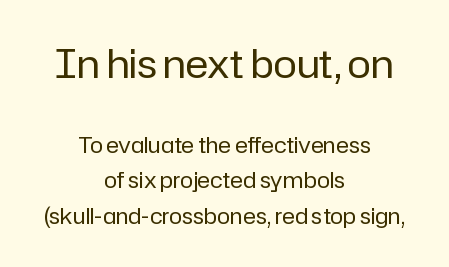
Visually the block forms a symmetrical silhouette, jagged on both flanks. Honestly, the letter spacing is just normal — you wouldn't notice it. The passage shown is typed in a proportional face where columns would drift. Between these two stacked blocks, the higher one wins on size. The font is comparable to plain body text, perhaps lighter. This block has exactly the height ordinary leading produces.
